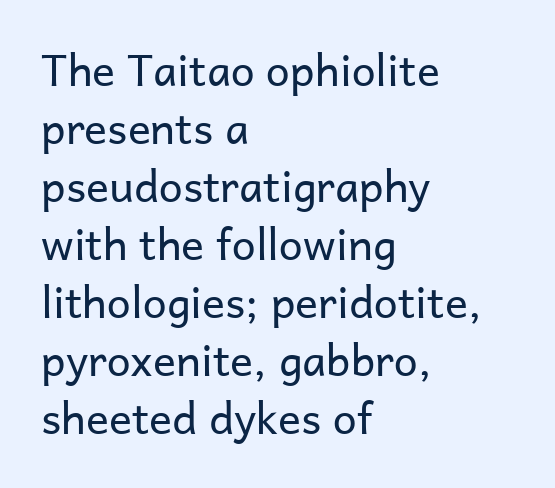
The image shows 43 px regular-weight sans-serif type, upright; set left-aligned, normal line spacing (1.35x), normal letter spacing, not underlined; low stroke contrast and a medium x-height.
